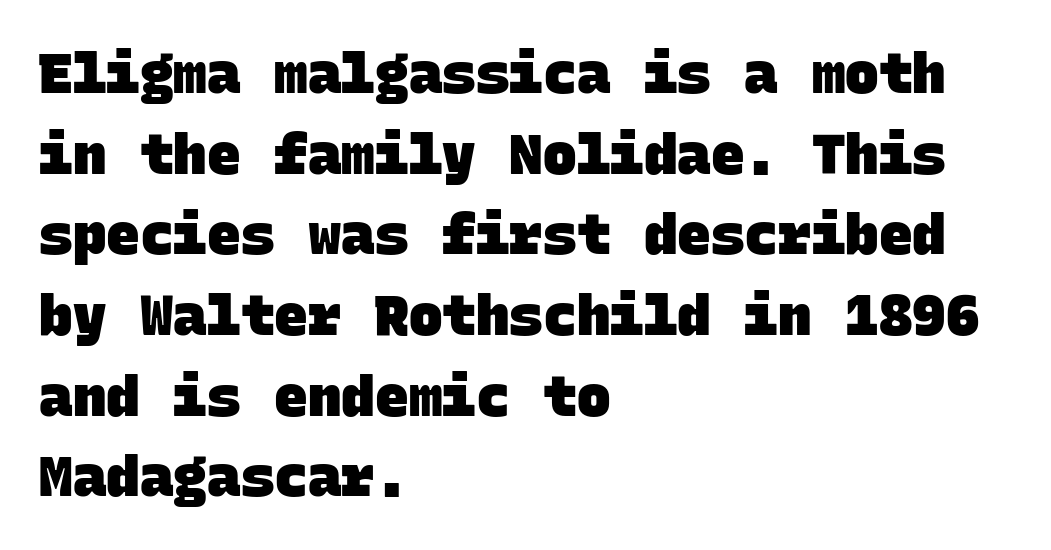
Are there feet on the stems? There aren't — it's a sans. Successive baselines arrive at the customary interval. Observe the ordinary spacing: letters are neighbours, not strangers. Descender tails drop into unmarked territory. The letters march in equal steps, a hallmark of fixed-pitch type. You'd pick this weight for a headline — it's a proper bold.
